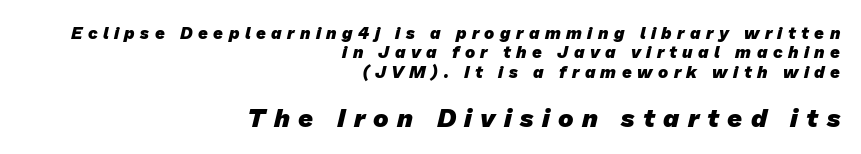
Q: Is the text bold? A: Yes.
Q: Is the text underlined? A: No.
Q: How is the paragraph aligned? A: Right-aligned.
Q: Is the spacing between letters normal or unusually wide? A: Unusually wide.
Q: Is the spacing between lines tight, normal or loose? A: Tight.
Q: Which block of text is set in a larger size, the first (top) or the second (bottom)? A: The second (bottom) one.
